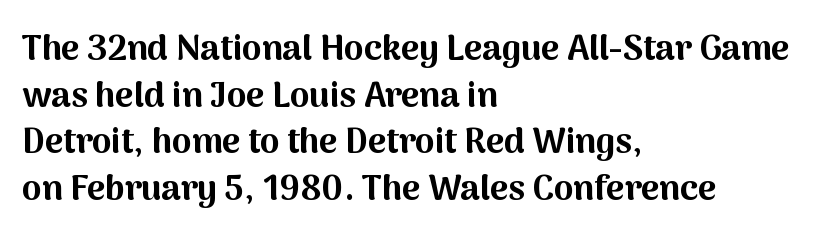
{"serif": "no", "italic": "no", "bold": "yes", "weight": "bold", "width": "normal", "stroke_contrast": "medium", "x_height": "medium", "monospaced": "no", "underline": "no", "align": "left", "line_spacing": "normal", "line_spacing_ratio": 1.33, "letter_spacing": "normal", "letter_spacing_em": 0.0, "glyph_px": 35}
